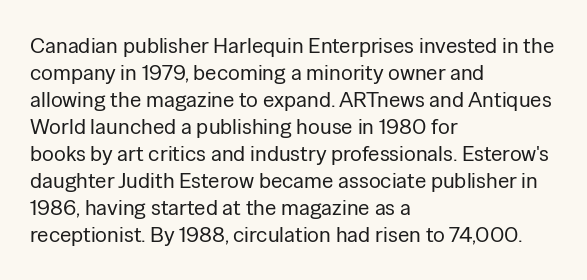
The image shows 22 px text type, upright; set left-aligned, line spacing 1.23x, normal letter spacing, not underlined.
